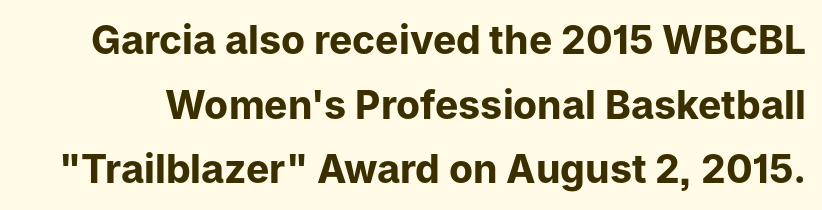
{"serif": "no", "italic": "no", "bold": "yes", "weight": "bold", "width": "normal", "stroke_contrast": "low", "x_height": "medium", "monospaced": "no", "underline": "no", "line_spacing": "normal", "line_spacing_ratio": 1.66, "letter_spacing": "normal", "letter_spacing_em": 0.0, "glyph_px": 39}
